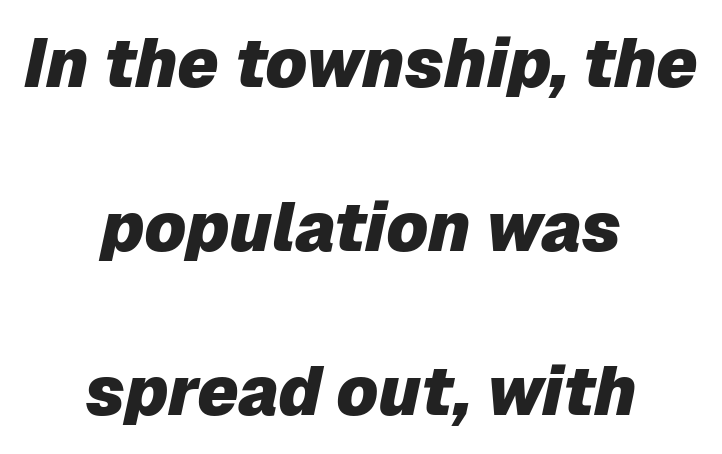
Q: Is the text bold? A: Yes.
Q: Is the text italic (slanted)? A: Yes, it leans right by about 12 degrees.
Q: Is the text underlined? A: No.
Q: How is the paragraph aligned? A: Centered.
Q: Is the spacing between letters normal or unusually wide? A: Normal.
Q: Is the spacing between lines tight, normal or loose? A: Loose.
Q: Width (condensed, normal, or wide)? A: Normal.
Q: Stroke contrast? A: Low.
Q: x-height? A: Medium.
Q: Monospaced? A: No.
